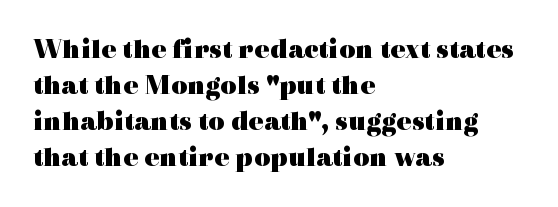
Q: Is the text bold? A: Yes.
Q: Is the text italic (slanted)? A: No, it is upright.
Q: Is the typeface a serif or a sans-serif typeface? A: Serif.
Q: Is the text underlined? A: No.
Q: How is the paragraph aligned? A: Left-aligned.
Q: Is the spacing between letters normal or unusually wide? A: Normal.
Q: Is the spacing between lines tight, normal or loose? A: Normal.
Q: Width (condensed, normal, or wide)? A: Wide.
Q: x-height? A: Medium.
Q: Monospaced? A: No.
